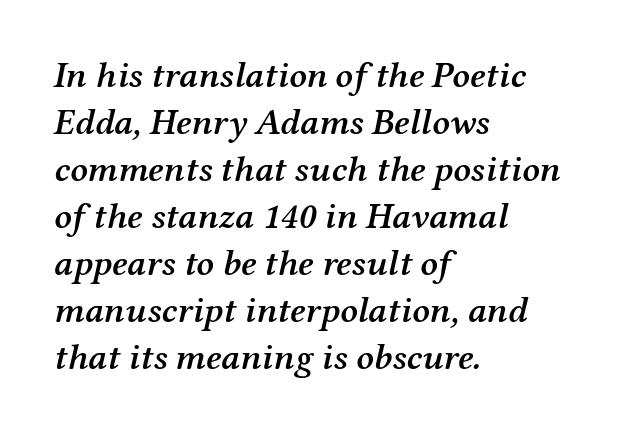
The image shows 37 px semibold serif type, italic (leaning right); set left-aligned, normal line spacing (1.27x), normal letter spacing, not underlined; medium stroke contrast and a medium x-height.
